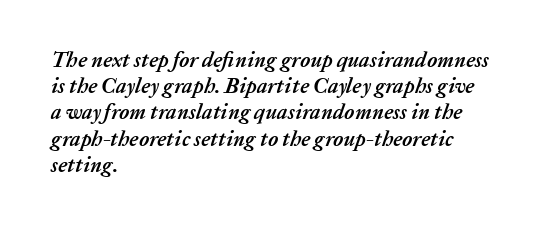
{"italic": "yes", "lean": "right", "slant_degrees": 20, "bold": "yes", "underline": "no", "align": "left", "line_spacing": "normal", "line_spacing_ratio": 1.25, "letter_spacing": "normal", "letter_spacing_em": 0.0, "glyph_px": 21}
